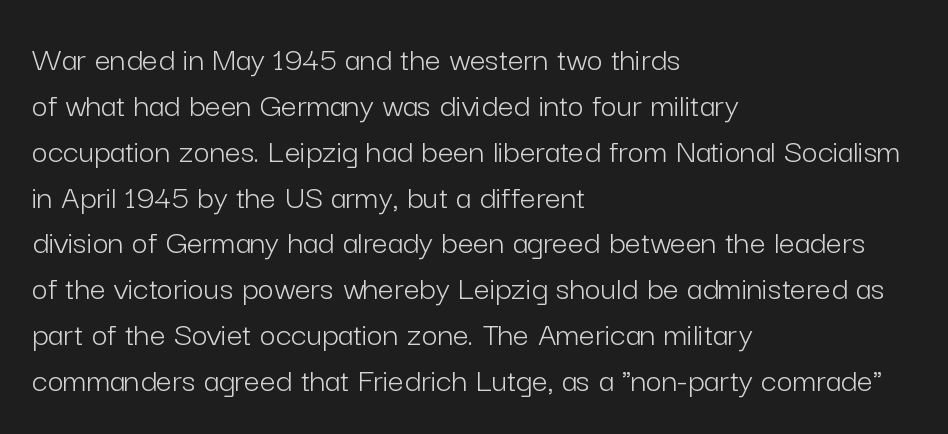
{"serif": "no", "italic": "no", "bold": "no", "weight": "light", "width": "normal", "stroke_contrast": "low", "x_height": "medium", "monospaced": "no", "underline": "no", "align": "left", "line_spacing": "normal", "line_spacing_ratio": 1.31, "letter_spacing": "normal", "letter_spacing_em": 0.0, "glyph_px": 35}
